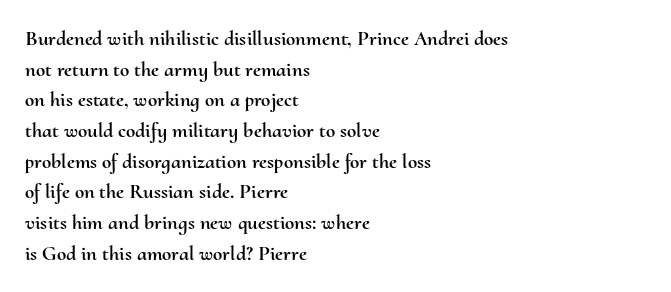
Q: Is the text italic (slanted)? A: No, it is upright.
Q: Is the text underlined? A: No.
Q: How is the paragraph aligned? A: Left-aligned.
Q: Is the spacing between letters normal or unusually wide? A: Normal.
Q: Is the spacing between lines tight, normal or loose? A: Normal.
